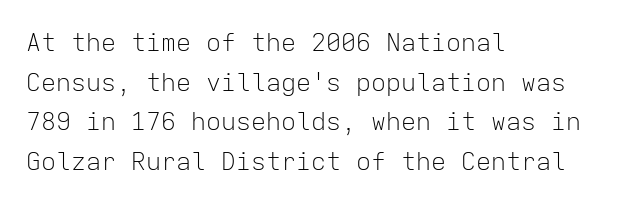
Q: Is the text bold? A: No.
Q: Is the text italic (slanted)? A: No, it is upright.
Q: Is the text underlined? A: No.
Q: How is the paragraph aligned? A: Left-aligned.
Q: Is the spacing between letters normal or unusually wide? A: Normal.
Q: Is the spacing between lines tight, normal or loose? A: Normal.
